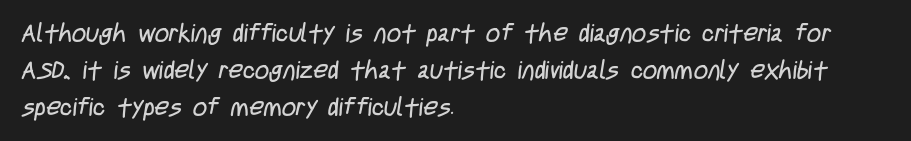
The image shows 25 px text type; set left-aligned, normal line spacing (1.48x), normal letter spacing, not underlined.
